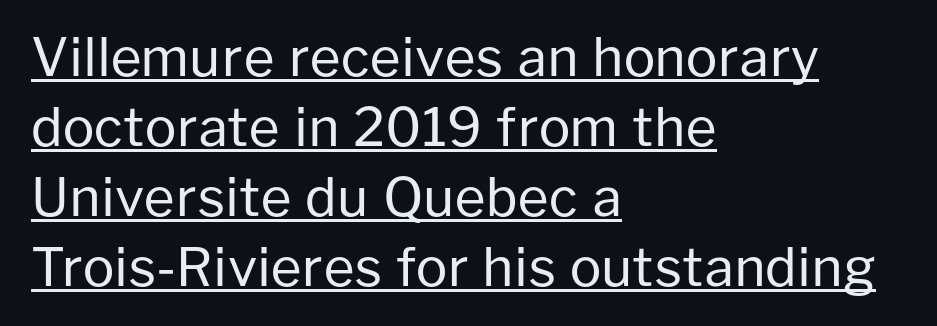
{"serif": "no", "italic": "no", "bold": "no", "weight": "regular", "width": "normal", "stroke_contrast": "low", "x_height": "medium", "monospaced": "no", "underline": "yes", "align": "left", "line_spacing": "normal", "line_spacing_ratio": 1.32, "letter_spacing": "normal", "letter_spacing_em": 0.0, "glyph_px": 53}
